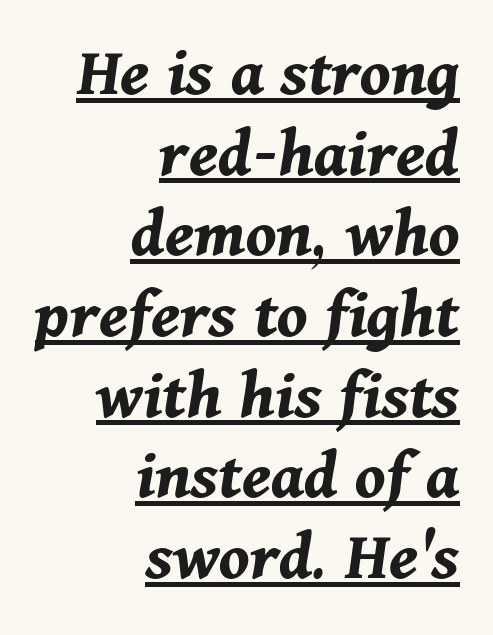
{"italic": "yes", "lean": "right", "slant_degrees": 11, "bold": "yes", "weight": "bold", "width": "normal", "stroke_contrast": "medium", "x_height": "medium", "monospaced": "no", "underline": "yes", "align": "right", "line_spacing": "tight", "line_spacing_ratio": 1.12, "letter_spacing": "normal", "letter_spacing_em": 0.0, "glyph_px": 72}
